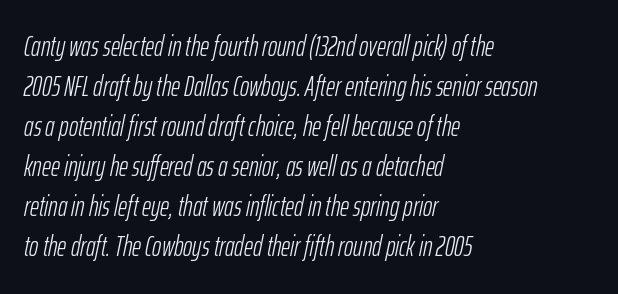
Beneath every word, the page is bare. Emphasis-style slanted type is in use. The letterforms sit shoulder to shoulder at normal distance. The letters advance in unequal steps, a hallmark of proportional type. A normal amount of white space separates one row of letters from the next.
